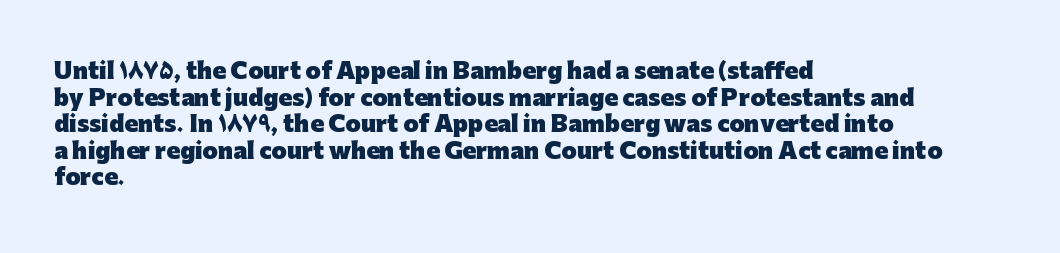
The image shows 22 px bold type, upright; set left-aligned, line spacing 1.21x, normal letter spacing, not underlined.
